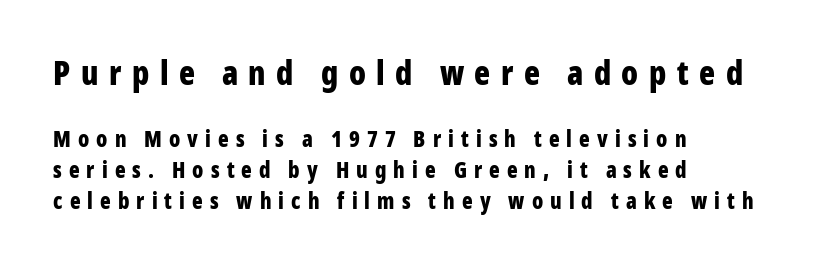
Summary of weight: heavy, a full bold. A typesetter would label this face a sans. Proportional: the letters do not fall into vertical columns. This is roman type, the default non-slanted kind.
